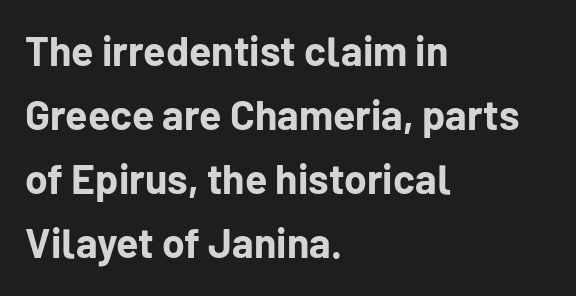
These lines are composed in type without serifs. Vertically, the passage feels balanced, rows spaced as you'd expect. In CSS terms this would be text-align: left. Words appear dense and cohesive because spacing is normal. Varying glyph widths throughout — classic text-font behaviour. Rendered with straight, roman letterforms.
